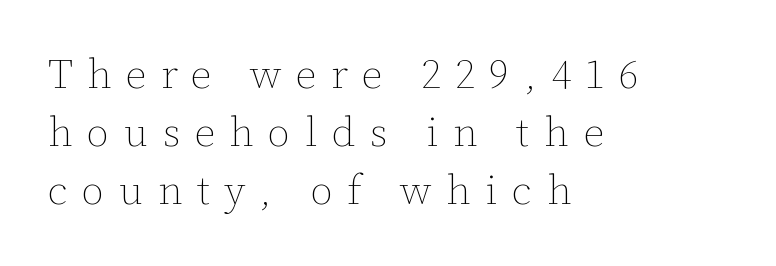
{"italic": "no", "bold": "no", "weight": "thin", "width": "normal", "stroke_contrast": "low", "x_height": "medium", "monospaced": "no", "underline": "no", "align": "left", "line_spacing": "normal", "line_spacing_ratio": 1.41, "letter_spacing": "wide", "letter_spacing_em": 0.35, "glyph_px": 41}
